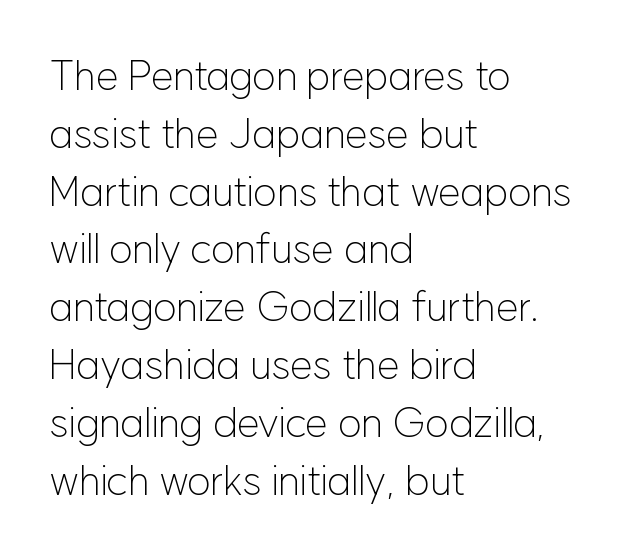
Q: Is the text bold? A: No.
Q: Is the text italic (slanted)? A: No, it is upright.
Q: Is the typeface a serif or a sans-serif typeface? A: Sans-serif.
Q: Is the text underlined? A: No.
Q: How is the paragraph aligned? A: Left-aligned.
Q: Is the spacing between letters normal or unusually wide? A: Normal.
Q: Is the spacing between lines tight, normal or loose? A: Normal.
Q: Width (condensed, normal, or wide)? A: Normal.
Q: Stroke contrast? A: Low.
Q: x-height? A: Medium.
Q: Monospaced? A: No.
